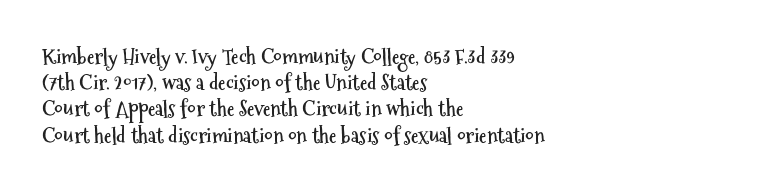
{"italic": "no", "bold": "yes", "underline": "no", "align": "left", "line_spacing": "normal", "line_spacing_ratio": 1.25, "letter_spacing": "normal", "letter_spacing_em": 0.0, "glyph_px": 21}
